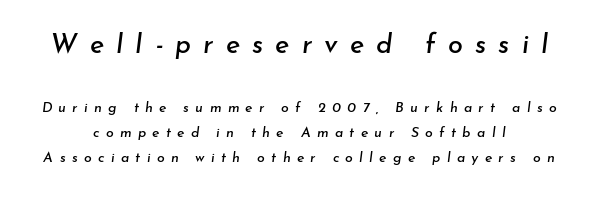
{"italic": "yes", "lean": "right", "slant_degrees": 7, "underline": "no", "line_spacing_ratio": 1.77, "letter_spacing": "wide", "letter_spacing_em": 0.45, "larger_block": "first", "size_ratio": 1.93, "glyph_px": 27}
